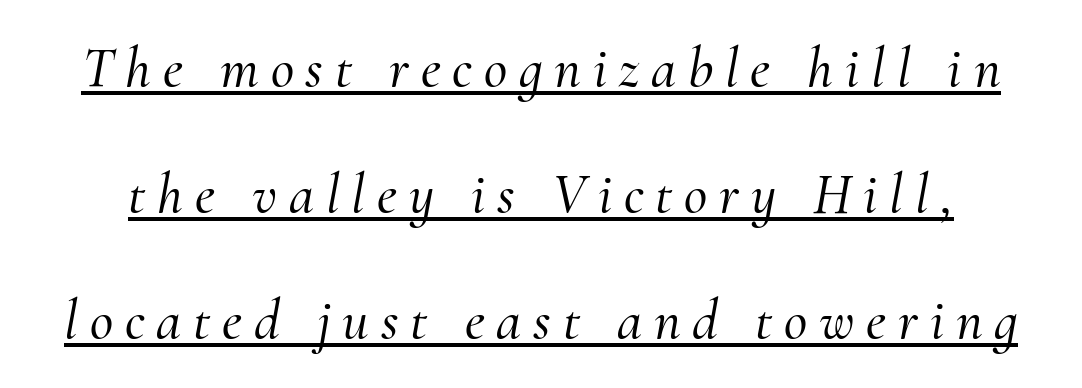
This rendering features underlined lettering. Each letter keeps its own natural width here, so spacing adapts to shape. What's the leading like? Stretched, with rows far apart. Glyph-to-glyph distance is far greater than everyday printed text.
